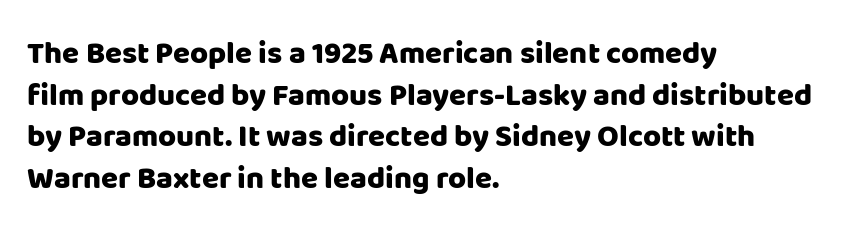
The image shows 31 px heavy sans-serif type, upright; set left-aligned, normal line spacing (1.34x), normal letter spacing, not underlined; low stroke contrast and a large x-height.
